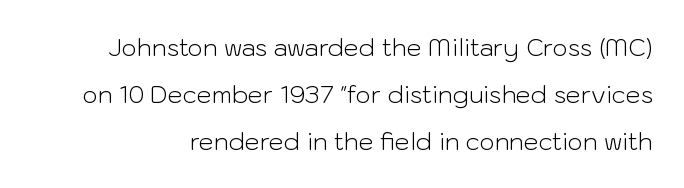
{"italic": "no", "bold": "no", "underline": "no", "line_spacing": "loose", "line_spacing_ratio": 1.95, "letter_spacing": "normal", "letter_spacing_em": 0.0, "glyph_px": 24}
